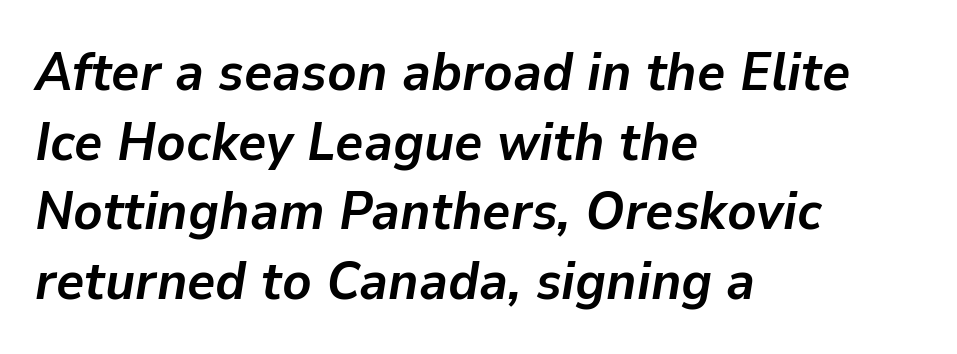
{"italic": "yes", "lean": "right", "slant_degrees": 9, "bold": "yes", "weight": "semibold", "width": "normal", "stroke_contrast": "low", "x_height": "medium", "monospaced": "no", "underline": "no", "align": "left", "line_spacing": "normal", "line_spacing_ratio": 1.29, "letter_spacing": "normal", "letter_spacing_em": 0.0, "glyph_px": 54}
